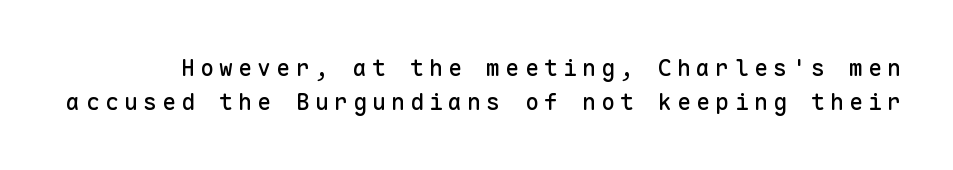
The image shows 23 px text type, upright; set normal line spacing (1.5x), unusually wide letter spacing (+0.23 em), not underlined.
